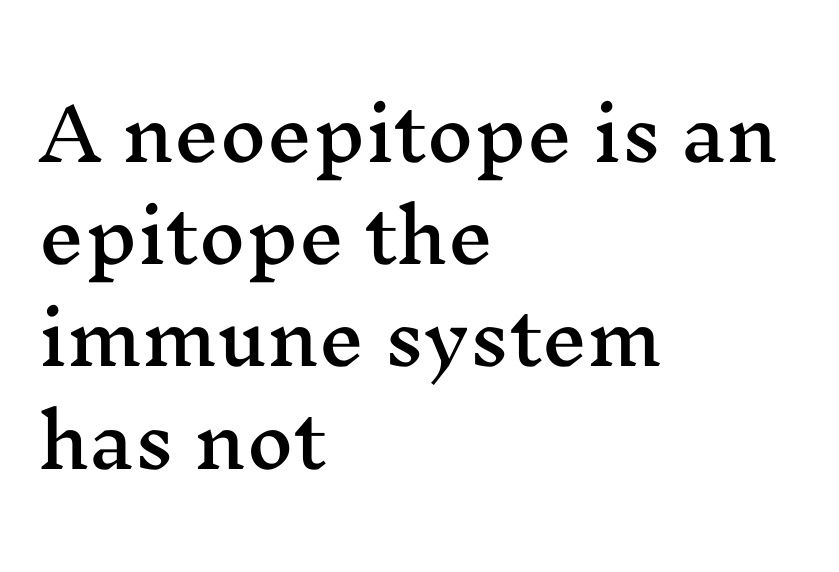
Vertically, the passage feels balanced, rows spaced as you'd expect. Casual observation: everything's shoved over to the left. Is this a fixed-width face? No — the glyphs have proportional, varying widths. Nobody drew a line under any word here.
